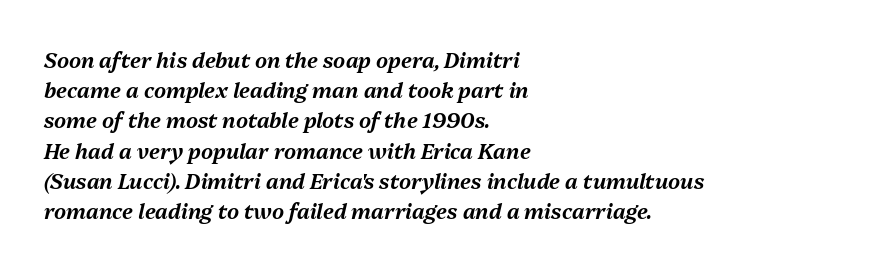
Q: Is the text italic (slanted)? A: Yes, it leans right by about 13 degrees.
Q: Is the text underlined? A: No.
Q: How is the paragraph aligned? A: Left-aligned.
Q: Is the spacing between letters normal or unusually wide? A: Normal.
Q: Is the spacing between lines tight, normal or loose? A: Normal.
